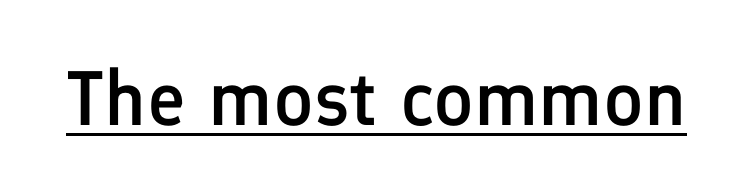
{"serif": "no", "italic": "no", "bold": "semi", "weight": "semibold", "width": "normal", "stroke_contrast": "low", "x_height": "medium", "monospaced": "no", "underline": "yes", "letter_spacing": "normal", "letter_spacing_em": 0.0, "glyph_px": 77}
